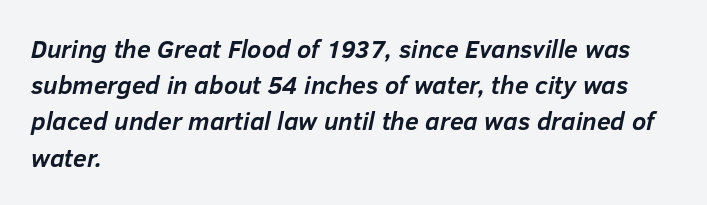
Q: Is the text bold? A: Yes.
Q: Is the text italic (slanted)? A: Yes, it leans right by about 12 degrees.
Q: Is the text underlined? A: No.
Q: How is the paragraph aligned? A: Left-aligned.
Q: Is the spacing between letters normal or unusually wide? A: Normal.
Q: Is the spacing between lines tight, normal or loose? A: Normal.
